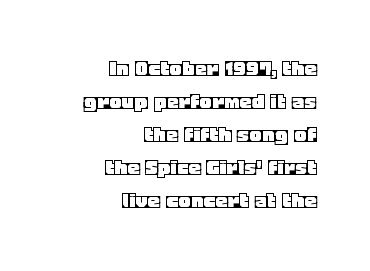
The image shows 24 px text type, upright; set right-aligned, normal line spacing (1.38x), normal letter spacing, not underlined.
